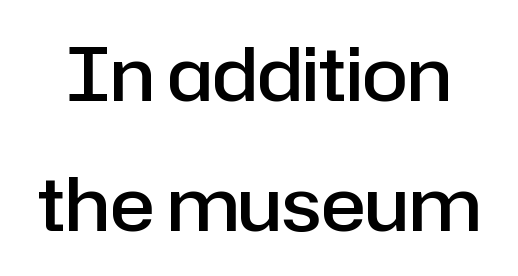
What weight is shown? A semibold, between regular and bold. You could not count columns in this text — the font is proportionally spaced. The font family rendered here belongs to the sans-serif group. In terms of letterspacing, this is plain default setting. Unmarked baselines from the first word to the last. The typography opts for an upright posture over an oblique one.
